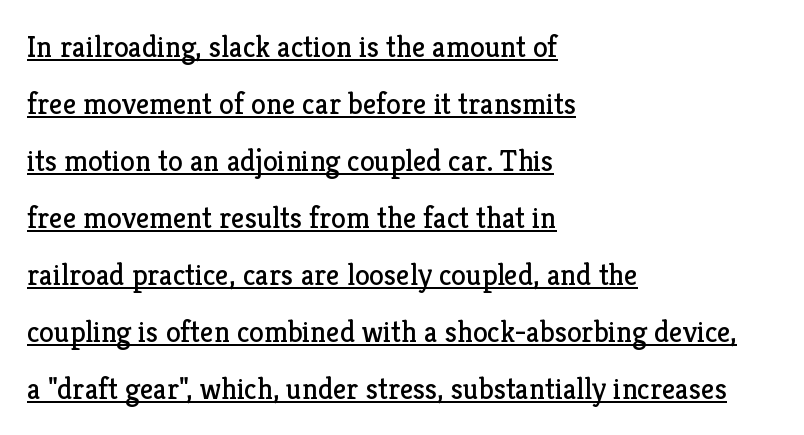
This sample trades compactness for vertical openness between lines. A light-to-regular cut is what we see here. A typesetter would call this zero additional tracking. These lines are rendered in a variable-pitch font.
